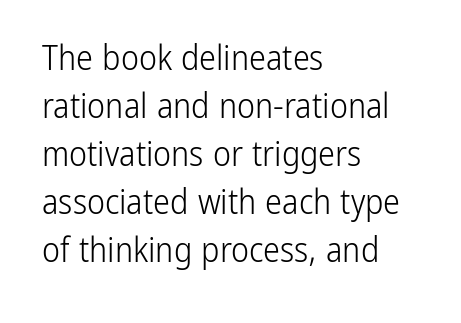
Q: Is the text bold? A: No.
Q: Is the text italic (slanted)? A: No, it is upright.
Q: Is the typeface a serif or a sans-serif typeface? A: Sans-serif.
Q: Is the text underlined? A: No.
Q: How is the paragraph aligned? A: Left-aligned.
Q: Is the spacing between letters normal or unusually wide? A: Normal.
Q: Is the spacing between lines tight, normal or loose? A: Normal.
Q: Width (condensed, normal, or wide)? A: Condensed.
Q: Stroke contrast? A: Low.
Q: x-height? A: Medium.
Q: Monospaced? A: No.
